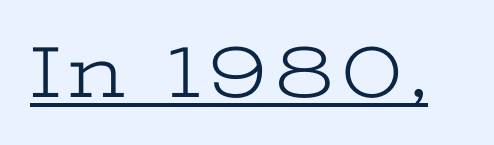
Q: Is the text bold? A: No.
Q: Is the text italic (slanted)? A: No, it is upright.
Q: Is the typeface a serif or a sans-serif typeface? A: Serif.
Q: Is the text underlined? A: Yes.
Q: Width (condensed, normal, or wide)? A: Wide.
Q: Stroke contrast? A: Low.
Q: x-height? A: Medium.
Q: Monospaced? A: No.
